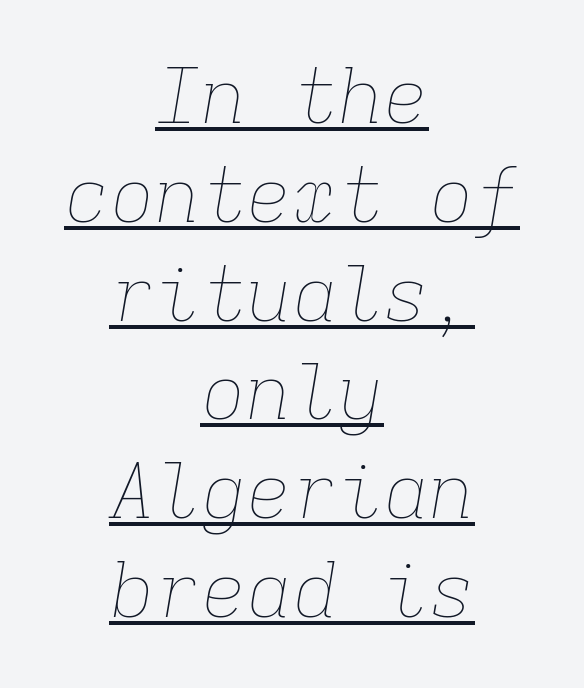
{"italic": "yes", "lean": "right", "slant_degrees": 9, "bold": "no", "weight": "thin", "width": "normal", "stroke_contrast": "low", "x_height": "medium", "monospaced": "yes", "underline": "yes", "align": "center", "line_spacing": "normal", "line_spacing_ratio": 1.3, "letter_spacing": "normal", "letter_spacing_em": 0.0, "glyph_px": 76}
